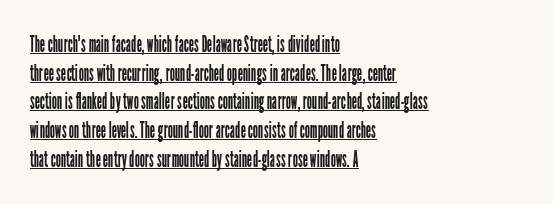
Q: Is the text bold? A: No.
Q: Is the text italic (slanted)? A: No, it is upright.
Q: Is the text underlined? A: Yes.
Q: How is the paragraph aligned? A: Left-aligned.
Q: Is the spacing between letters normal or unusually wide? A: Normal.
Q: Is the spacing between lines tight, normal or loose? A: Normal.
